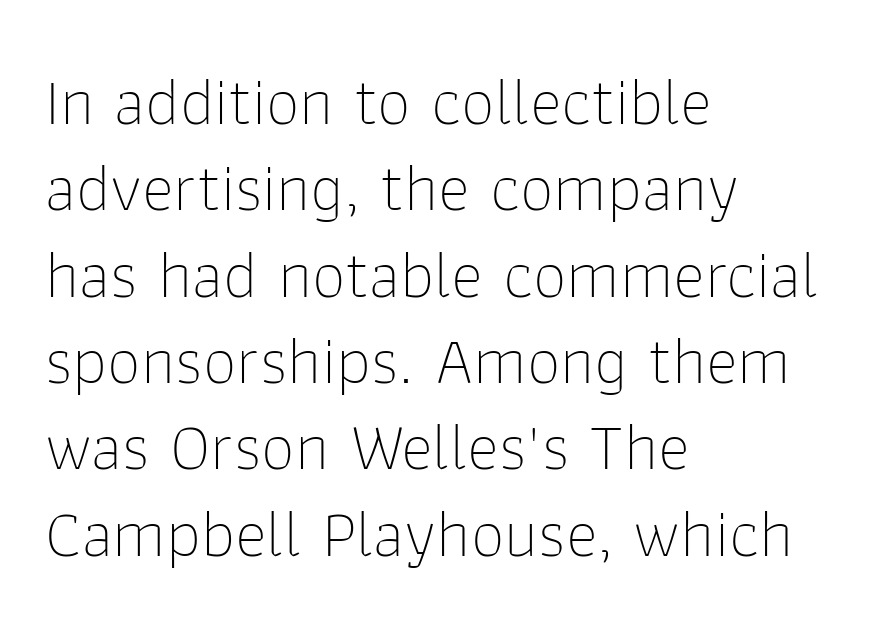
The image shows 68 px thin sans-serif type, upright; set left-aligned, normal line spacing (1.27x), normal letter spacing, not underlined; low stroke contrast and a medium x-height.
